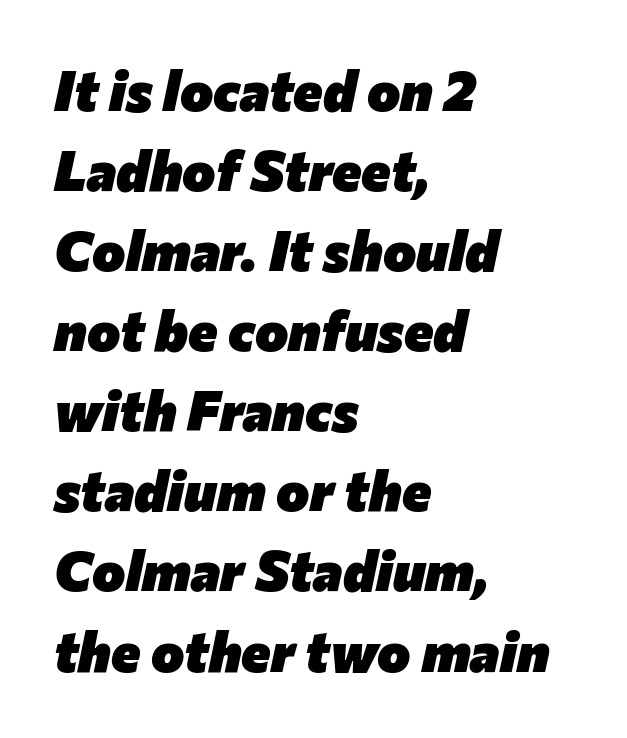
Q: Is the text bold? A: Yes.
Q: Is the text italic (slanted)? A: Yes, it leans right by about 12 degrees.
Q: Is the text underlined? A: No.
Q: How is the paragraph aligned? A: Left-aligned.
Q: Is the spacing between letters normal or unusually wide? A: Normal.
Q: Is the spacing between lines tight, normal or loose? A: Normal.
Q: Width (condensed, normal, or wide)? A: Normal.
Q: Stroke contrast? A: Low.
Q: x-height? A: Medium.
Q: Monospaced? A: No.
